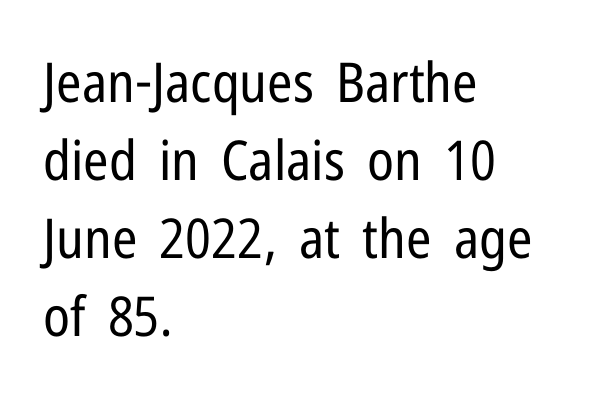
Q: Is the text bold? A: No.
Q: Is the text italic (slanted)? A: No, it is upright.
Q: Is the typeface a serif or a sans-serif typeface? A: Sans-serif.
Q: Is the text underlined? A: No.
Q: How is the paragraph aligned? A: Left-aligned.
Q: Is the spacing between letters normal or unusually wide? A: Normal.
Q: Is the spacing between lines tight, normal or loose? A: Normal.
Q: Width (condensed, normal, or wide)? A: Condensed.
Q: Stroke contrast? A: Low.
Q: x-height? A: Medium.
Q: Monospaced? A: No.
